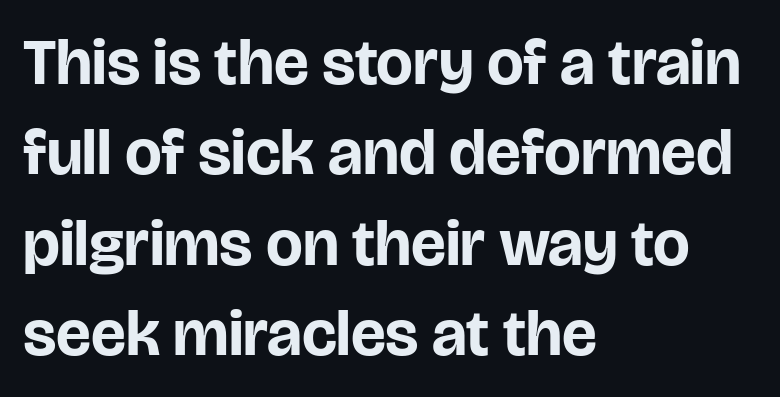
Q: Is the text bold? A: Yes.
Q: Is the text italic (slanted)? A: No, it is upright.
Q: Is the typeface a serif or a sans-serif typeface? A: Sans-serif.
Q: Is the text underlined? A: No.
Q: How is the paragraph aligned? A: Left-aligned.
Q: Is the spacing between letters normal or unusually wide? A: Normal.
Q: Is the spacing between lines tight, normal or loose? A: Normal.
Q: Width (condensed, normal, or wide)? A: Normal.
Q: Stroke contrast? A: Low.
Q: x-height? A: Large.
Q: Monospaced? A: No.
